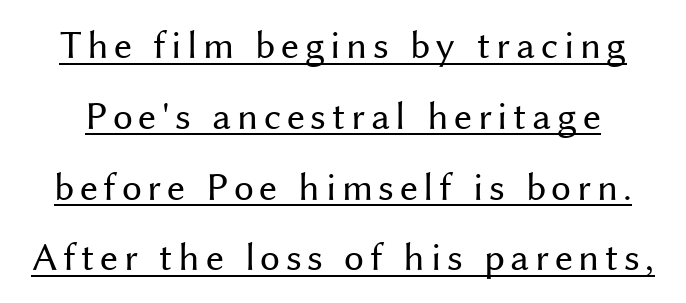
{"serif": "no", "italic": "no", "bold": "no", "weight": "regular", "width": "normal", "stroke_contrast": "medium", "x_height": "medium", "monospaced": "no", "underline": "yes", "line_spacing_ratio": 1.77, "glyph_px": 40}
